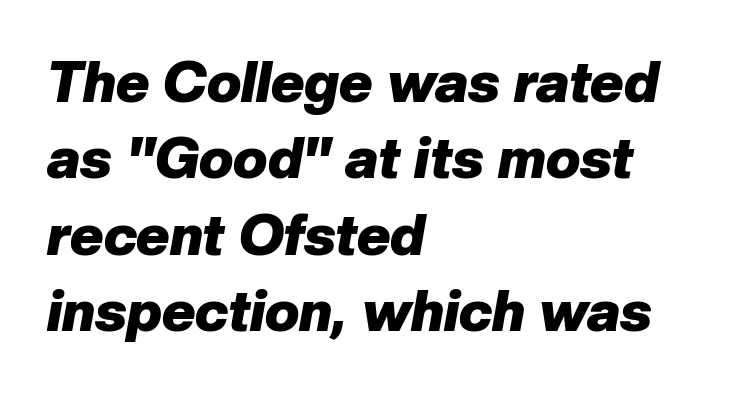
The image shows 57 px heavy type, italic (leaning right); set left-aligned, normal line spacing (1.34x), normal letter spacing, not underlined; low stroke contrast and a medium x-height.
